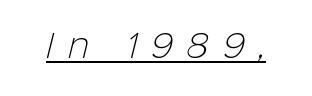
The glyphs are accompanied by a horizontal stroke just below them. Are there feet on the stems? There aren't — it's a sans. Weight: not bold — regular or lighter. Proportional: the letters do not fall into vertical columns.
